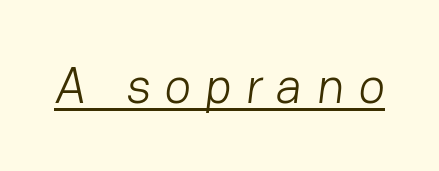
The face used here is rendered with a markedly widened letterfit. Character widths vary here, with narrow letters taking less room than wide ones. The specimen includes a rule beneath the text block's lines. Is this a heavy cut? Hardly; it is regular or lighter. This sample uses a sans-serif face.
